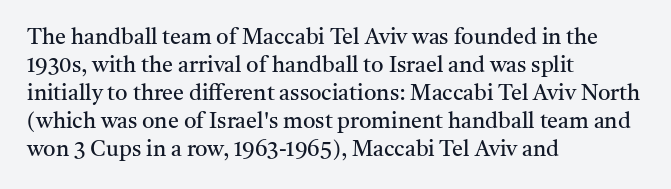
No extra ink here — the face is not bold. Students, observe: this is what conventionally led text looks like. Visually the block forms a straight wall on the left and a jagged coastline on the right. Clear beneath every line of the passage.
